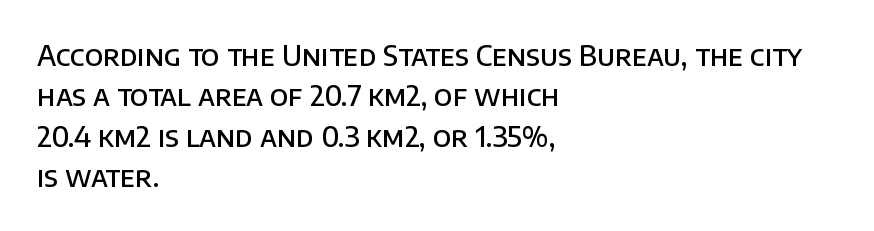
The image shows 28 px semibold sans-serif type, upright; set left-aligned, normal line spacing (1.44x), normal letter spacing, not underlined; low stroke contrast and a large x-height.
